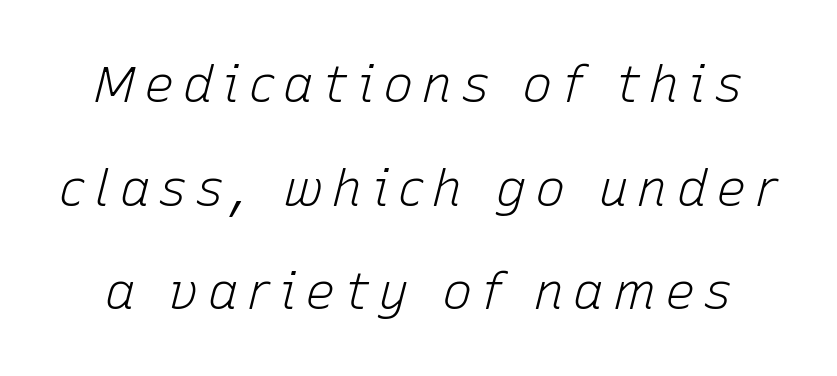
The image shows 51 px light type, italic (leaning right); set loose line spacing (2.03x), not underlined; low stroke contrast and a medium x-height.
